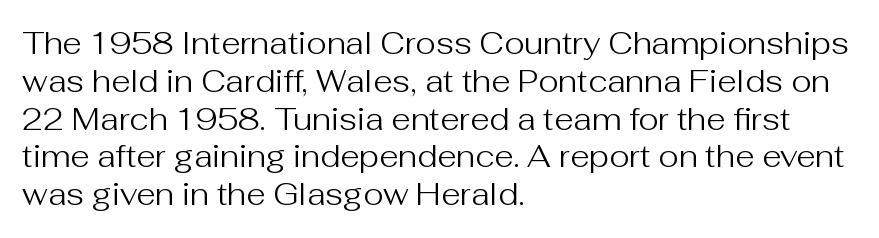
Italic? Not at all — the glyphs are vertical. The letters sit at their default tracking, neither squeezed nor spread. Weight: not bold — regular or lighter. The face used here is a sans, in the tradition of grotesques and geometrics. Honestly, there is no underline to notice here at all.
